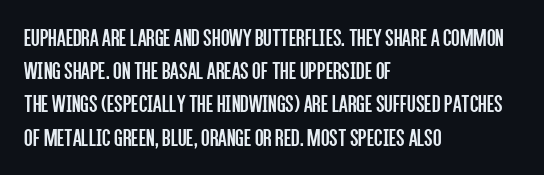
{"italic": "no", "bold": "no", "underline": "no", "align": "left", "line_spacing": "normal", "line_spacing_ratio": 1.33, "letter_spacing": "normal", "letter_spacing_em": 0.0, "glyph_px": 25}
